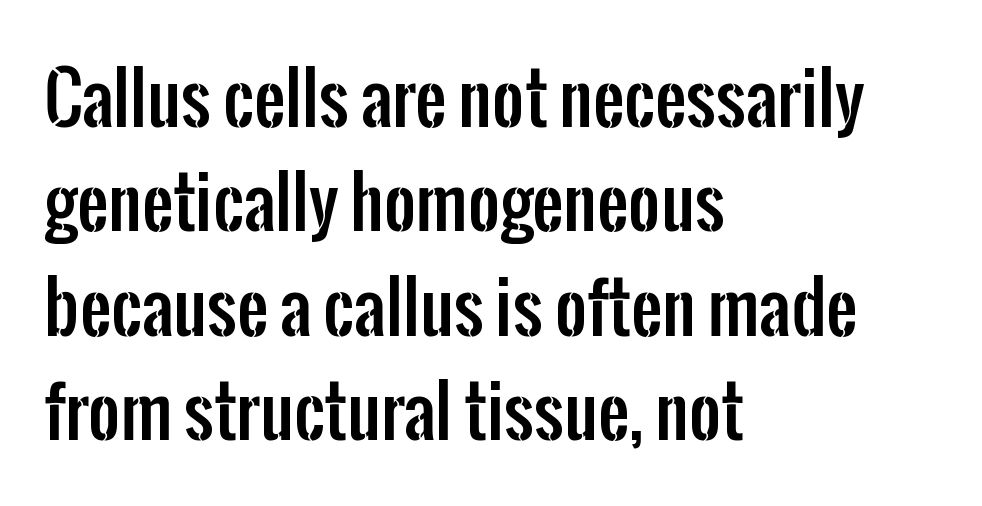
The image shows 70 px condensed sans-serif type, upright; set left-aligned, normal line spacing (1.49x), normal letter spacing, not underlined; low stroke contrast and a medium x-height.
